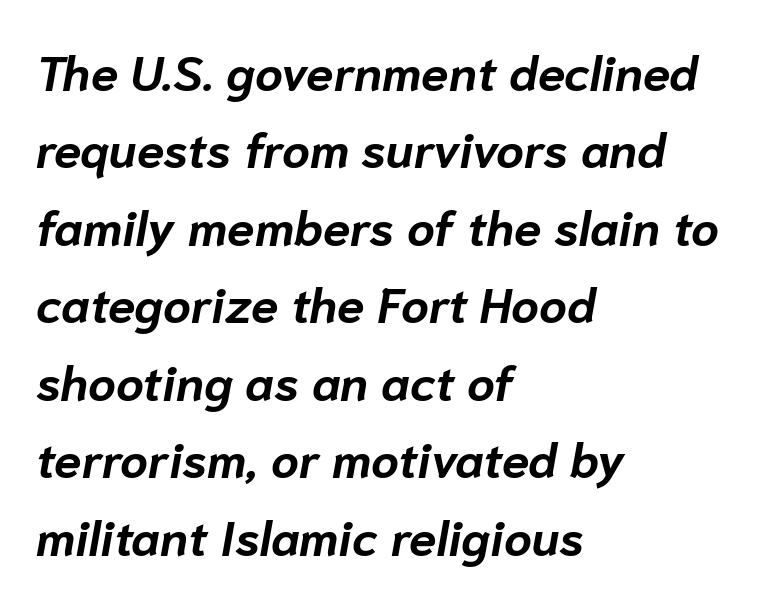
{"italic": "yes", "lean": "right", "slant_degrees": 10, "bold": "yes", "weight": "bold", "width": "normal", "stroke_contrast": "low", "x_height": "medium", "monospaced": "no", "underline": "no", "align": "left", "line_spacing": "normal", "line_spacing_ratio": 1.58, "letter_spacing": "normal", "letter_spacing_em": 0.0, "glyph_px": 49}
